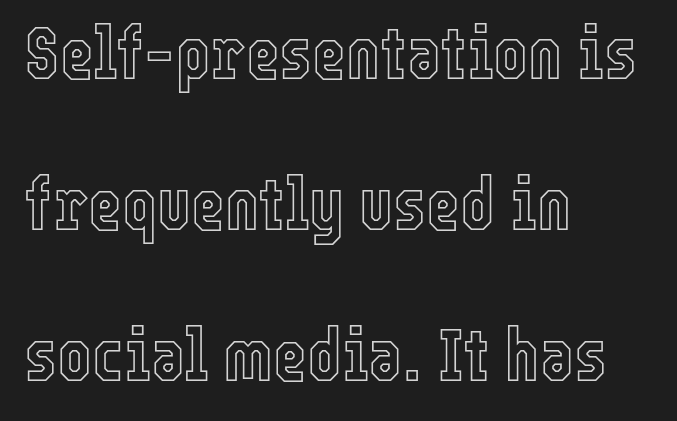
The image shows 73 px condensed type, upright; set left-aligned, loose line spacing (2.07x), normal letter spacing, not underlined; a medium x-height.
